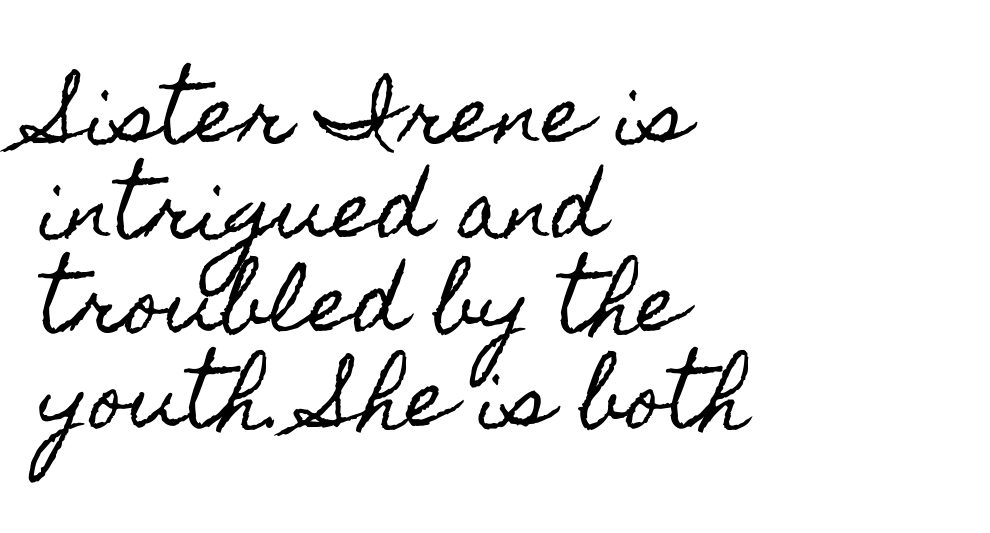
These lines keep a tight, regular rhythm from letter to letter. The passage shown is typed in a proportional face where columns would drift. Letters rest on an invisible, unmarked baseline. All the whitespace from short lines collects on the right.
